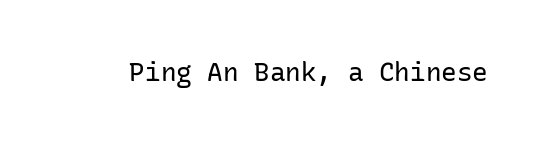
Q: Is the text bold? A: No.
Q: Is the text italic (slanted)? A: No, it is upright.
Q: Is the text underlined? A: No.
Q: Is the spacing between letters normal or unusually wide? A: Normal.
